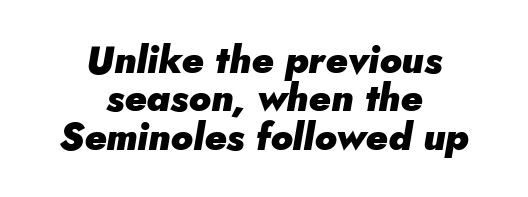
The image shows 38 px heavy type, italic (leaning right); set centered, tight line spacing (1.01x), normal letter spacing, not underlined; low stroke contrast and a small x-height.
